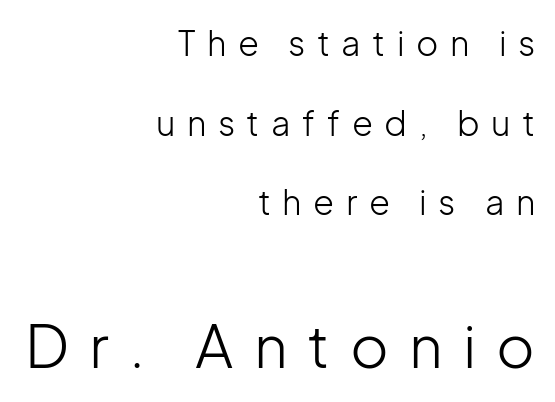
The image shows 59 px light sans-serif type, upright; set right-aligned, loose line spacing (2.34x), unusually wide letter spacing (+0.34 em), not underlined; the second (bottom) block is 1.74x larger; low stroke contrast and a medium x-height.
